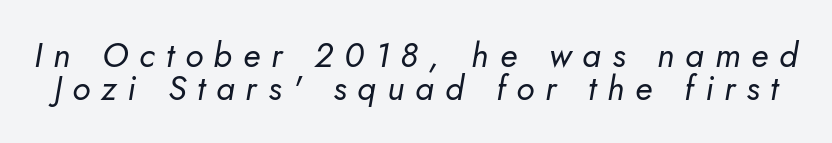
{"italic": "yes", "lean": "right", "slant_degrees": 5, "bold": "no", "weight": "regular", "width": "normal", "stroke_contrast": "low", "x_height": "small", "monospaced": "no", "underline": "no", "line_spacing": "tight", "line_spacing_ratio": 0.96, "letter_spacing": "wide", "letter_spacing_em": 0.32, "glyph_px": 34}
